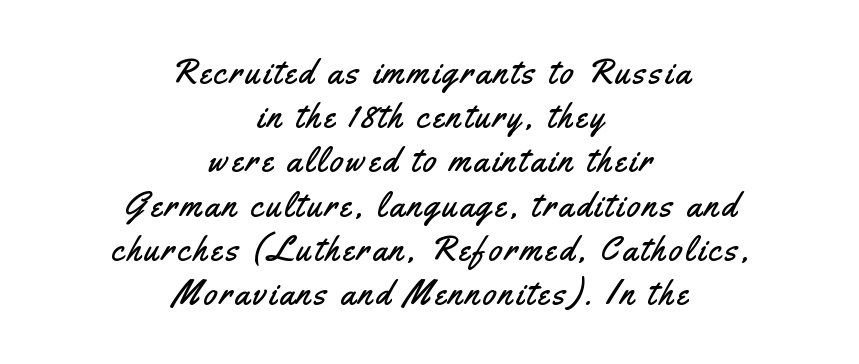
Descenders are the only things crossing below the line. The designer left line spacing at the default. Each letter keeps its own natural width here, so spacing adapts to shape.
